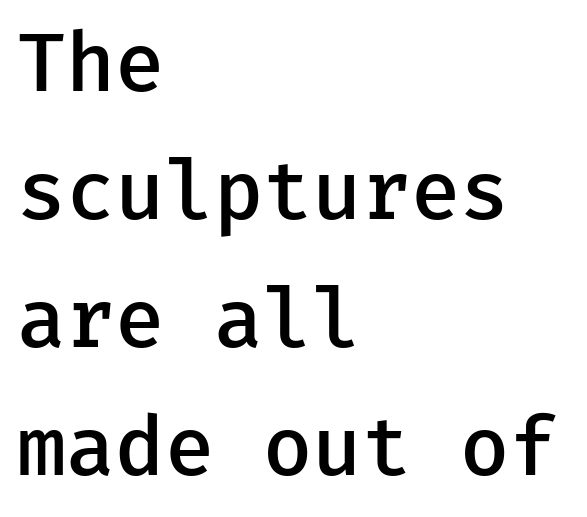
The image shows 80 px semibold sans-serif type, upright; set left-aligned, normal line spacing (1.6x), normal letter spacing, not underlined; low stroke contrast and a medium x-height.
